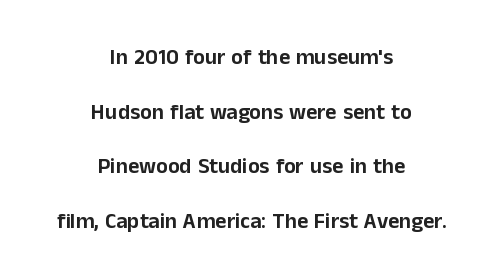
{"italic": "no", "underline": "no", "align": "center", "line_spacing": "loose", "line_spacing_ratio": 2.48, "letter_spacing": "normal", "letter_spacing_em": 0.0, "glyph_px": 22}
